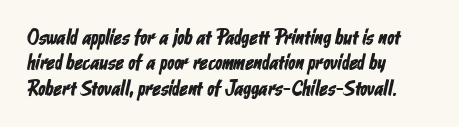
The gaps between neighbouring characters are ordinary and unremarkable. Anything drawn beneath the words? Only blank space. The rendering anchors every line to the left-hand side.
